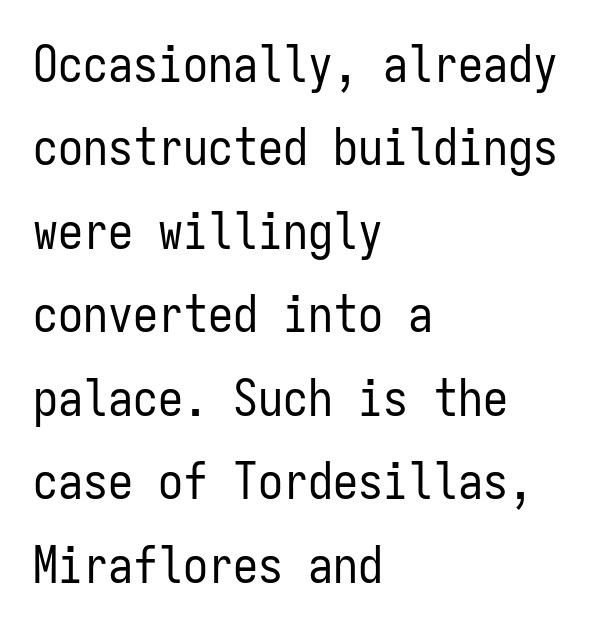
Q: Is the text bold? A: No.
Q: Is the text italic (slanted)? A: No, it is upright.
Q: Is the typeface a serif or a sans-serif typeface? A: Sans-serif.
Q: Is the text underlined? A: No.
Q: How is the paragraph aligned? A: Left-aligned.
Q: Is the spacing between letters normal or unusually wide? A: Normal.
Q: Is the spacing between lines tight, normal or loose? A: Normal.
Q: Width (condensed, normal, or wide)? A: Condensed.
Q: Stroke contrast? A: Low.
Q: x-height? A: Medium.
Q: Monospaced? A: Yes.
